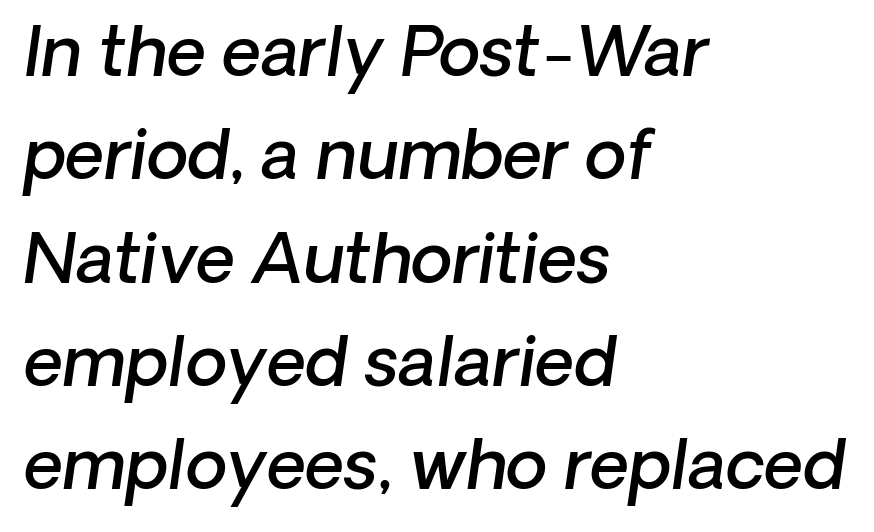
{"italic": "yes", "lean": "right", "slant_degrees": 8, "bold": "semi", "weight": "semibold", "width": "normal", "stroke_contrast": "low", "x_height": "medium", "monospaced": "no", "underline": "no", "align": "left", "line_spacing": "normal", "line_spacing_ratio": 1.52, "letter_spacing": "normal", "letter_spacing_em": 0.0, "glyph_px": 68}
